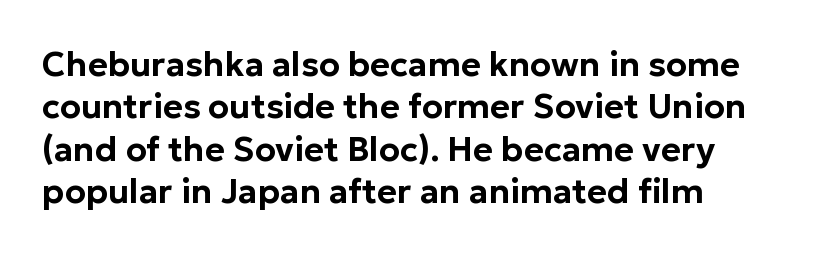
Q: Is the text italic (slanted)? A: No, it is upright.
Q: Is the typeface a serif or a sans-serif typeface? A: Sans-serif.
Q: Is the text underlined? A: No.
Q: How is the paragraph aligned? A: Left-aligned.
Q: Is the spacing between letters normal or unusually wide? A: Normal.
Q: Is the spacing between lines tight, normal or loose? A: Normal.
Q: Width (condensed, normal, or wide)? A: Normal.
Q: Stroke contrast? A: Low.
Q: x-height? A: Medium.
Q: Monospaced? A: No.
